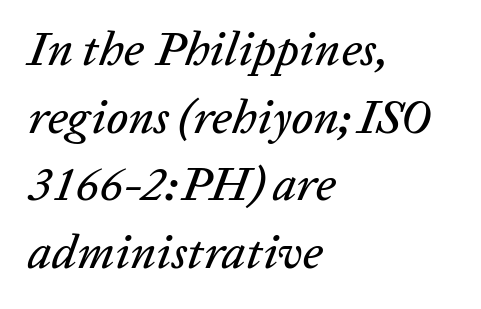
Nothing unusual about the tracking: characters are spaced as the font intends. Words float on clear page, feet unadorned. Think of a printed novel: that variable character pitch is what you see here. A normal amount of white space separates one row of letters from the next. Typeset ragged right — the left edge is the straight one. Quick note: italic.
